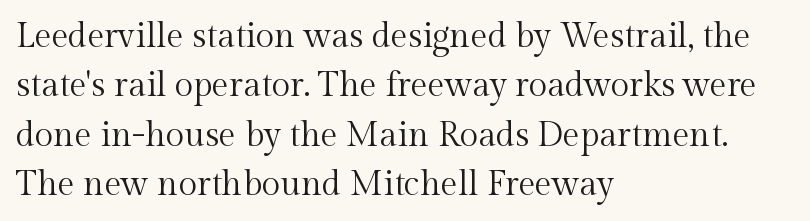
The rendering uses natural spacing where letterforms have individual widths. Any mark beneath the type? The region is blank. Weight class: somewhere from thin through regular. This block has exactly the height ordinary leading produces. In CSS terms this would be text-align: left. These lines were composed using upright roman letters.
